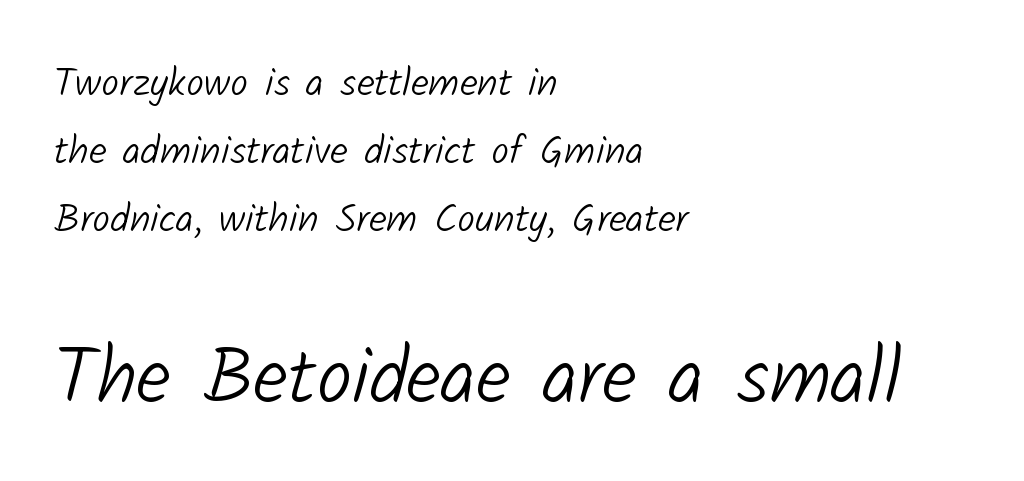
The string is rendered with underlining switched off. Every row of glyphs begins at an identical x-position on the left. The type is set solid horizontally, with unmodified tracking. No letter is thick-stroked: the sample isn't bold.
